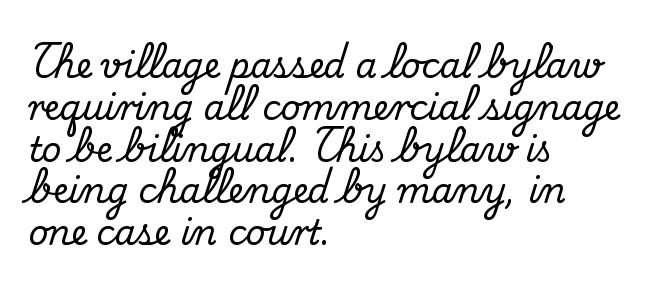
{"serif": "yes", "width": "normal", "stroke_contrast": "medium", "x_height": "small", "monospaced": "no", "underline": "no", "align": "left", "line_spacing_ratio": 1.23, "letter_spacing": "normal", "letter_spacing_em": 0.0, "glyph_px": 34}
